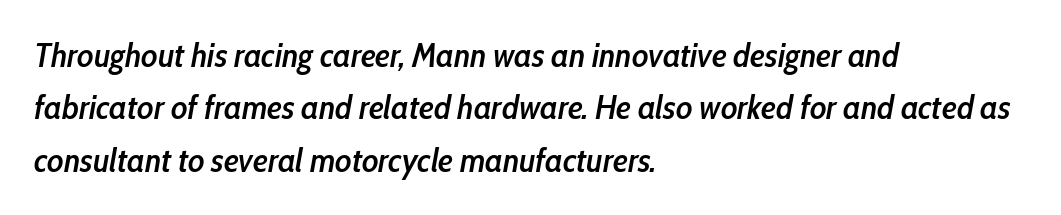
Q: Is the text bold? A: Semi-bold.
Q: Is the text italic (slanted)? A: Yes, it leans right by about 10 degrees.
Q: Is the text underlined? A: No.
Q: How is the paragraph aligned? A: Left-aligned.
Q: Is the spacing between letters normal or unusually wide? A: Normal.
Q: Is the spacing between lines tight, normal or loose? A: Normal.
Q: Width (condensed, normal, or wide)? A: Condensed.
Q: Stroke contrast? A: Low.
Q: x-height? A: Medium.
Q: Monospaced? A: No.
